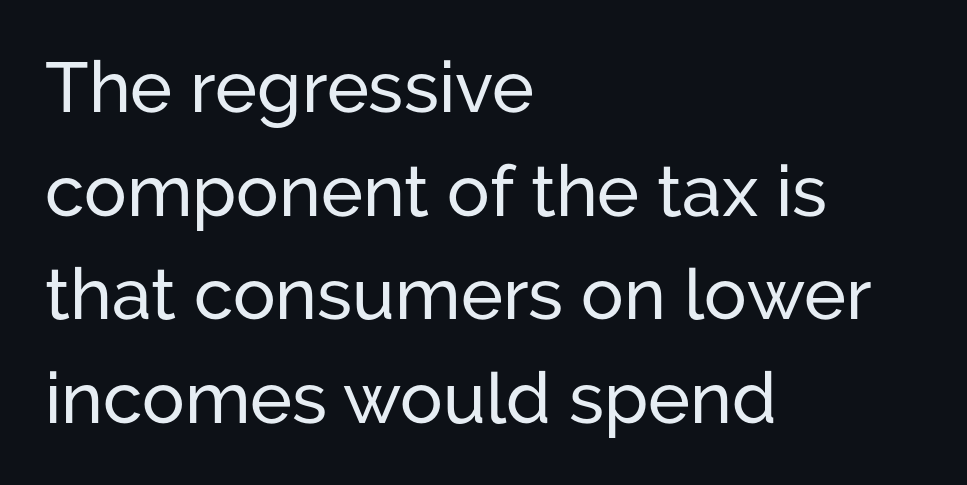
The image shows 71 px sans-serif type, upright; set left-aligned, normal line spacing (1.46x), normal letter spacing, not underlined; low stroke contrast and a medium x-height.
